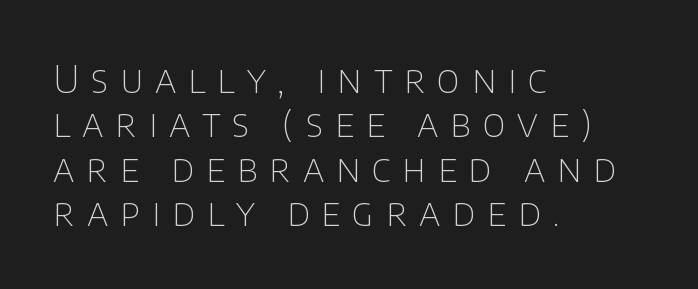
{"serif": "no", "italic": "no", "bold": "no", "weight": "thin", "width": "normal", "stroke_contrast": "low", "x_height": "large", "monospaced": "no", "underline": "no", "align": "left", "line_spacing_ratio": 1.17, "letter_spacing": "wide", "letter_spacing_em": 0.31, "glyph_px": 38}
